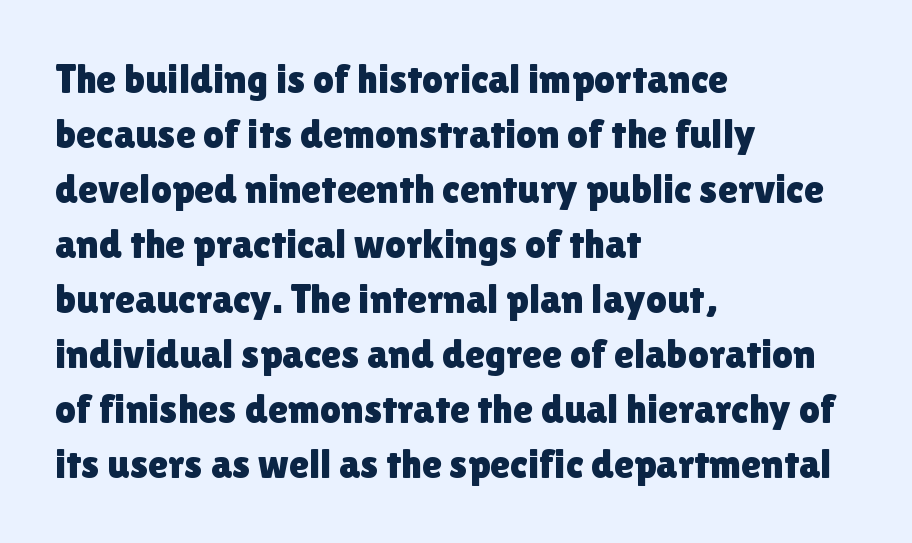
The zone under the glyphs is completely vacant. Style check: upright. Inter-character spacing is left at the font's built-in metrics. Nothing sits at the stroke ends, so this counts as sans-serif. These lines are rendered in a variable-pitch font.
